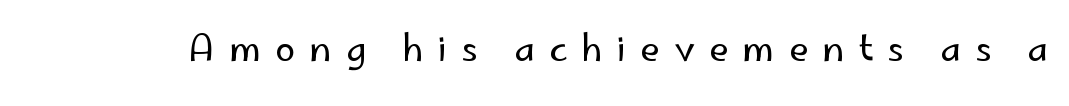
The image shows 36 px regular-weight sans-serif type, upright; set unusually wide letter spacing (+0.39 em), not underlined; low stroke contrast and a small x-height.
